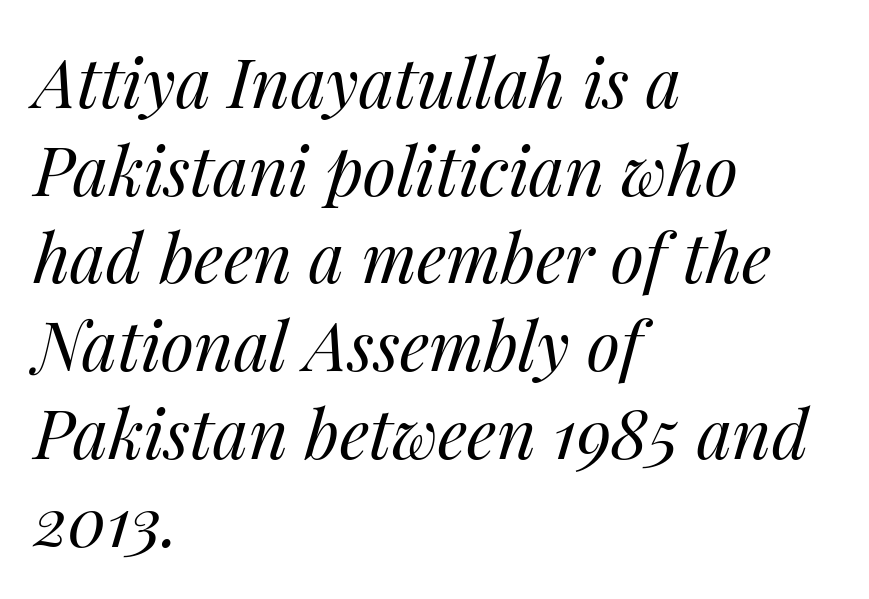
{"italic": "yes", "lean": "right", "slant_degrees": 14, "bold": "no", "weight": "regular", "width": "normal", "stroke_contrast": "medium", "x_height": "medium", "monospaced": "no", "underline": "no", "align": "left", "line_spacing": "normal", "line_spacing_ratio": 1.29, "letter_spacing": "normal", "letter_spacing_em": 0.0, "glyph_px": 68}
